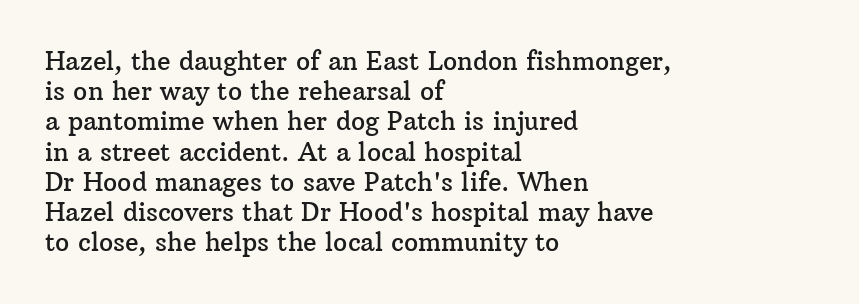
Standard letterfit; no display-style spreading of the glyphs. A typesetter would mark this as roman, not italic. Does the copy run flush right? No — it runs flush left. Words float on clear page, feet unadorned.
